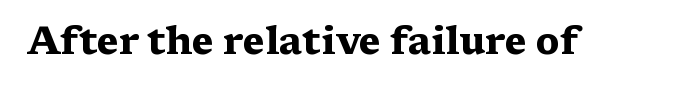
Q: Is the text bold? A: Yes.
Q: Is the text italic (slanted)? A: No, it is upright.
Q: Is the typeface a serif or a sans-serif typeface? A: Serif.
Q: Is the text underlined? A: No.
Q: Is the spacing between letters normal or unusually wide? A: Normal.
Q: Width (condensed, normal, or wide)? A: Wide.
Q: Stroke contrast? A: Medium.
Q: x-height? A: Medium.
Q: Monospaced? A: No.
